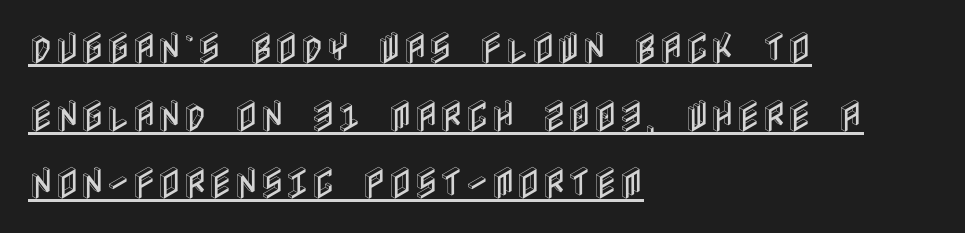
Q: Is the text italic (slanted)? A: No, it is upright.
Q: Is the text underlined? A: Yes.
Q: How is the paragraph aligned? A: Left-aligned.
Q: Is the spacing between letters normal or unusually wide? A: Normal.
Q: Is the spacing between lines tight, normal or loose? A: Loose.
Q: Width (condensed, normal, or wide)? A: Condensed.
Q: x-height? A: Large.
